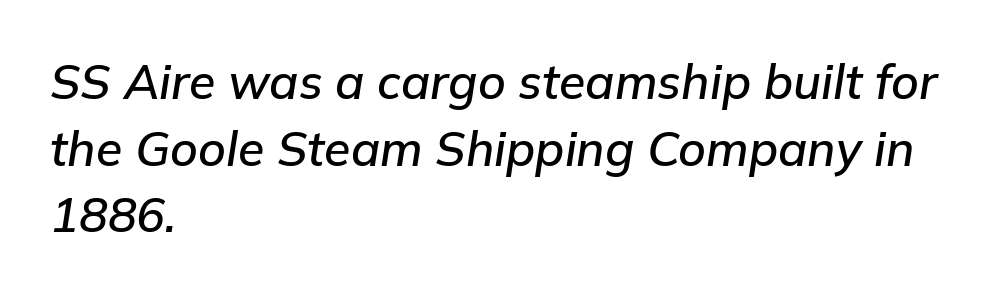
Each letter keeps its own natural width here, so spacing adapts to shape. Nobody touched the tracking dial on this one. The paragraph has a hard left edge and a soft right edge. Posture: slanted. Nobody drew a line under any word here.
